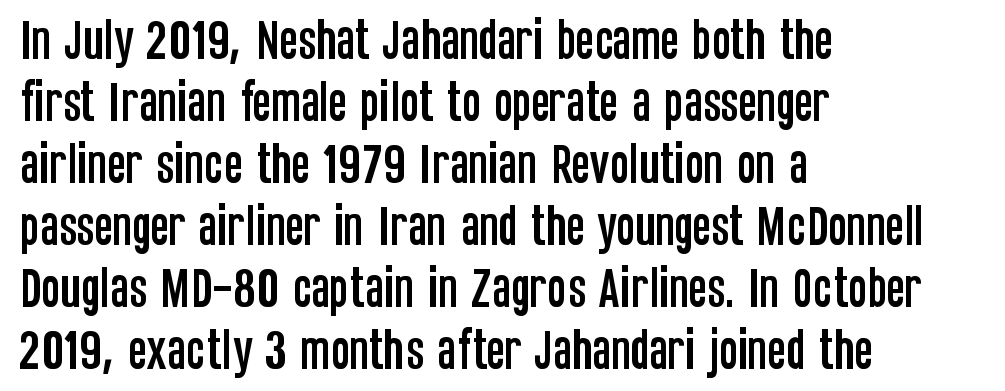
Q: Is the text italic (slanted)? A: No, it is upright.
Q: Is the typeface a serif or a sans-serif typeface? A: Sans-serif.
Q: Is the text underlined? A: No.
Q: How is the paragraph aligned? A: Left-aligned.
Q: Is the spacing between letters normal or unusually wide? A: Normal.
Q: Is the spacing between lines tight, normal or loose? A: Normal.
Q: Width (condensed, normal, or wide)? A: Condensed.
Q: Stroke contrast? A: Low.
Q: x-height? A: Large.
Q: Monospaced? A: No.
